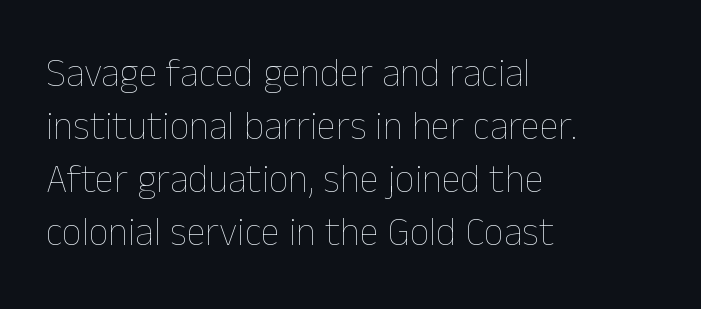
Is this a heavy cut? Hardly; it is regular or lighter. Layout note: lines flush left. These lines are rendered in a variable-pitch font. The axis of the letterforms is exactly vertical. Students, observe: this is what conventionally led text looks like.
